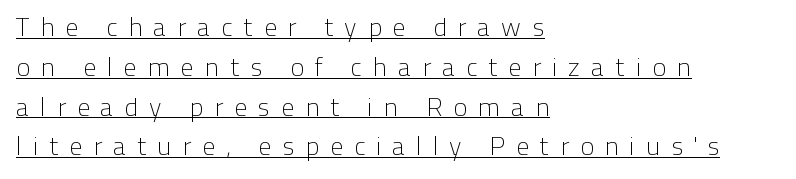
The image shows 26 px text type, upright; set left-aligned, normal line spacing (1.53x), unusually wide letter spacing (+0.41 em), underlined.
